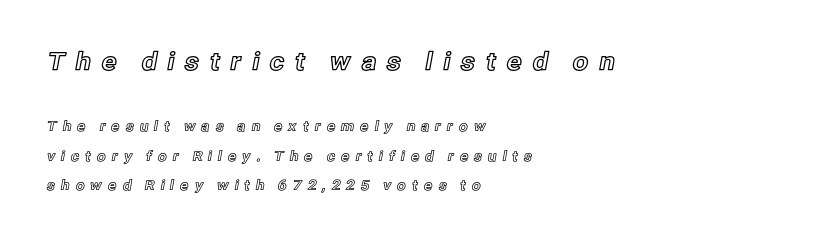
The setting favours the left margin, as ordinary paragraphs usually do. There is plenty of visible air inserted between adjacent glyphs. The glyphs are unaccompanied by any horizontal stroke below them. If you measured baseline to baseline, you'd find a long distance. The earlier block is typeset at a bigger size than the later block.
